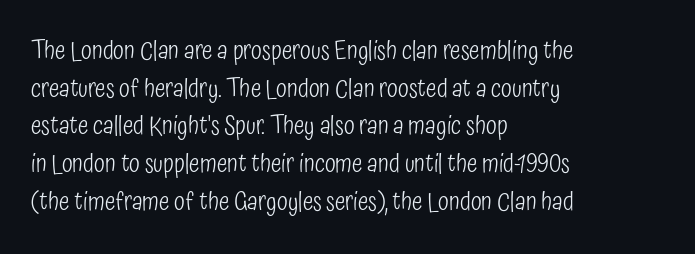
Q: Is the text bold? A: No.
Q: Is the text italic (slanted)? A: No, it is upright.
Q: Is the text underlined? A: No.
Q: How is the paragraph aligned? A: Left-aligned.
Q: Is the spacing between letters normal or unusually wide? A: Normal.
Q: Is the spacing between lines tight, normal or loose? A: Normal.
